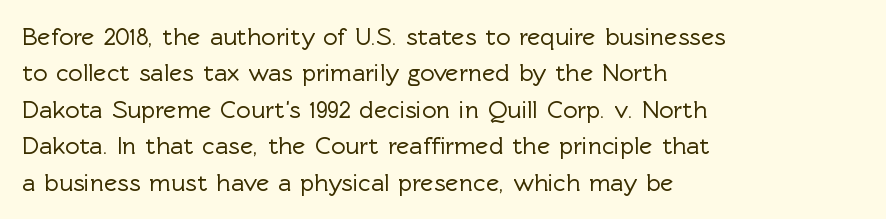
Q: Is the text italic (slanted)? A: No, it is upright.
Q: Is the text underlined? A: No.
Q: How is the paragraph aligned? A: Left-aligned.
Q: Is the spacing between letters normal or unusually wide? A: Normal.
Q: Is the spacing between lines tight, normal or loose? A: Normal.
